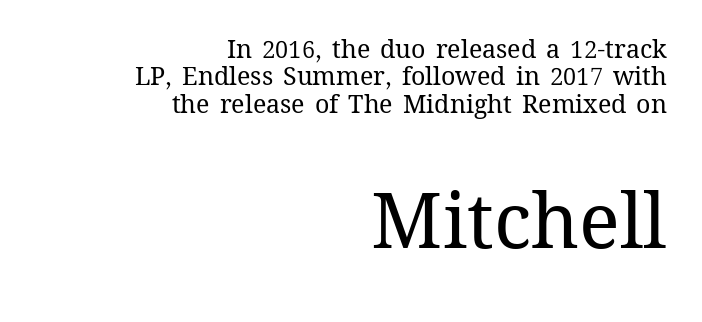
{"italic": "no", "bold": "no", "weight": "regular", "width": "normal", "stroke_contrast": "medium", "x_height": "medium", "monospaced": "no", "underline": "no", "align": "right", "line_spacing": "tight", "line_spacing_ratio": 1.1, "letter_spacing": "normal", "letter_spacing_em": 0.0, "larger_block": "second", "size_ratio": 3.04, "glyph_px": 76}
